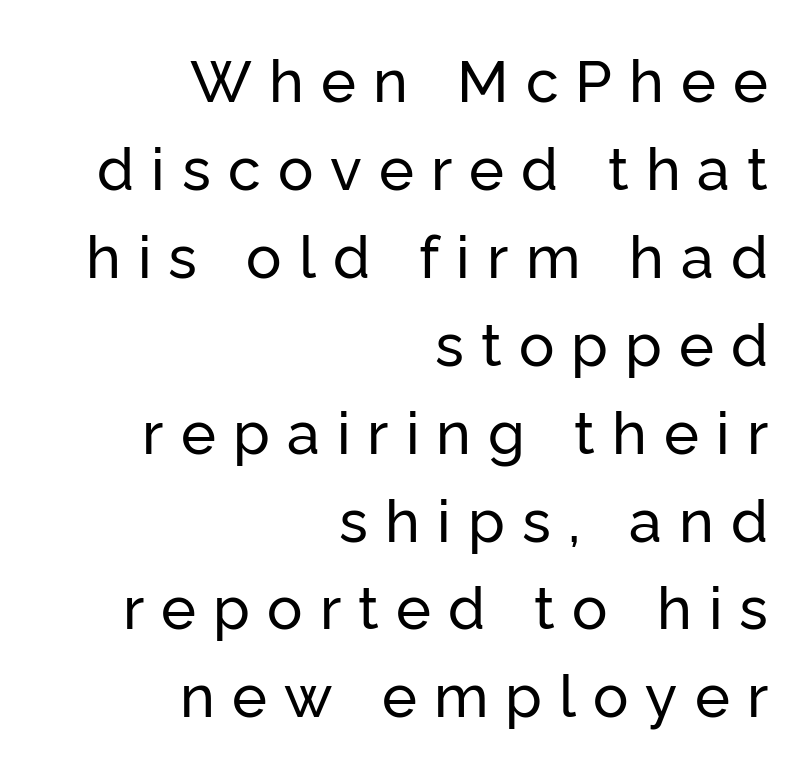
{"serif": "no", "italic": "no", "width": "normal", "stroke_contrast": "low", "x_height": "medium", "monospaced": "no", "underline": "no", "align": "right", "line_spacing": "normal", "line_spacing_ratio": 1.49, "letter_spacing": "wide", "letter_spacing_em": 0.29, "glyph_px": 59}
